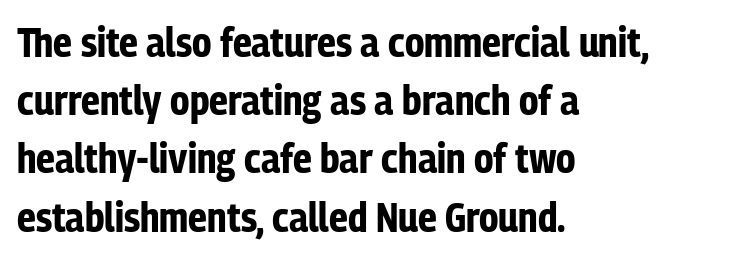
Q: Is the text bold? A: Yes.
Q: Is the text italic (slanted)? A: No, it is upright.
Q: Is the typeface a serif or a sans-serif typeface? A: Sans-serif.
Q: Is the text underlined? A: No.
Q: How is the paragraph aligned? A: Left-aligned.
Q: Is the spacing between letters normal or unusually wide? A: Normal.
Q: Is the spacing between lines tight, normal or loose? A: Normal.
Q: Width (condensed, normal, or wide)? A: Condensed.
Q: Stroke contrast? A: Low.
Q: x-height? A: Medium.
Q: Monospaced? A: No.
